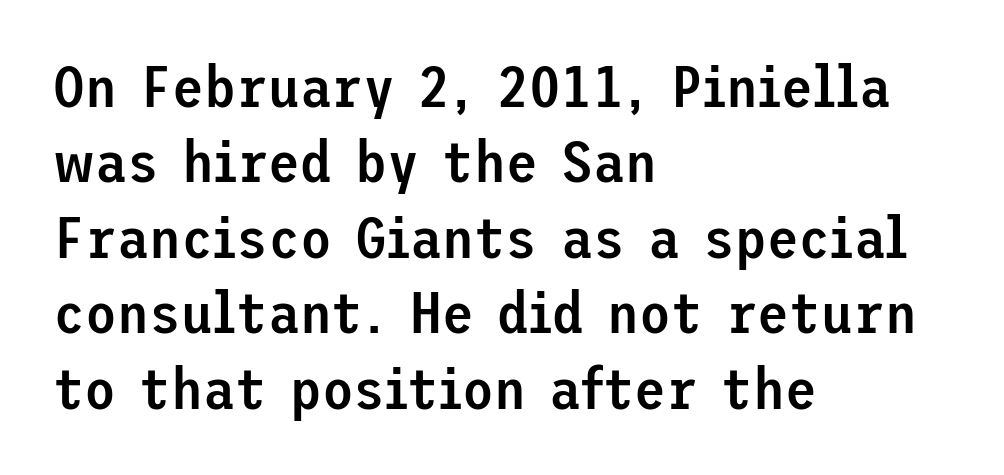
The image shows 58 px semibold sans-serif type, upright; set left-aligned, normal line spacing (1.3x), normal letter spacing, not underlined; low stroke contrast and a medium x-height.
